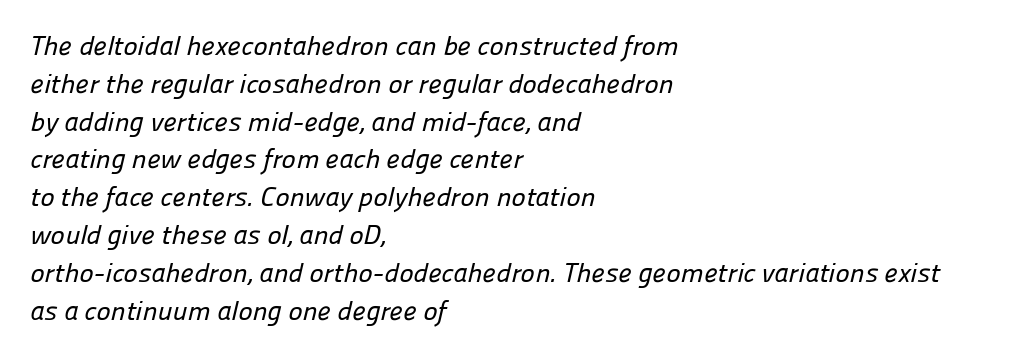
{"underline": "no", "align": "left", "line_spacing": "normal", "line_spacing_ratio": 1.4, "letter_spacing": "normal", "letter_spacing_em": 0.0, "glyph_px": 27}
